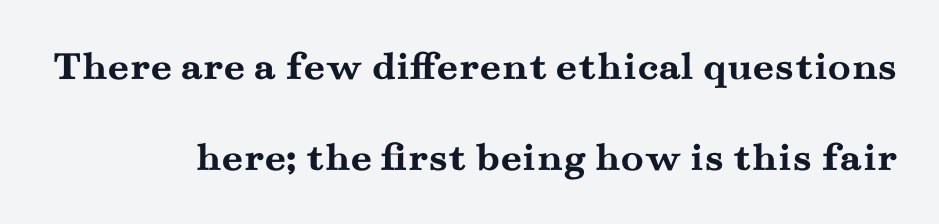
The image shows 42 px semibold, wide serif type, upright; set right-aligned, loose line spacing (2.17x), normal letter spacing, not underlined; medium stroke contrast and a small x-height.
